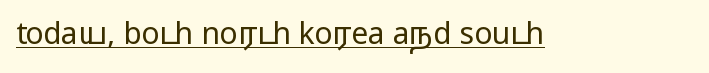
Q: Is the text bold? A: No.
Q: Is the text italic (slanted)? A: No, it is upright.
Q: Is the typeface a serif or a sans-serif typeface? A: Sans-serif.
Q: Is the text underlined? A: Yes.
Q: Is the spacing between letters normal or unusually wide? A: Normal.
Q: Width (condensed, normal, or wide)? A: Wide.
Q: Stroke contrast? A: Low.
Q: x-height? A: Medium.
Q: Monospaced? A: No.
